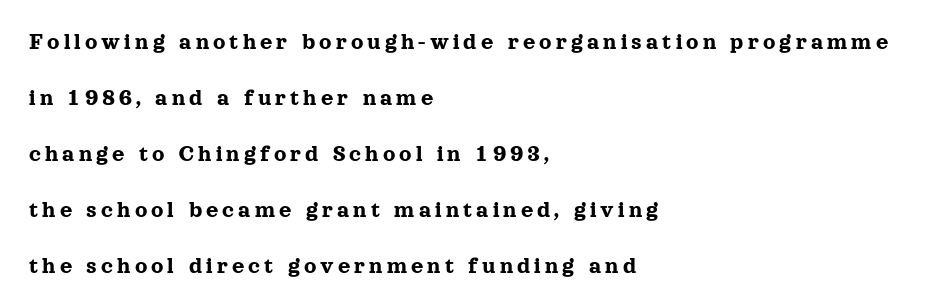
If you drew a line through each stem, it would be perfectly vertical. Decoration check: the copy has no underline. Is the block centered? No — it sits flush against the left margin. Reading down the column, the eye jumps a long way to each next line.
